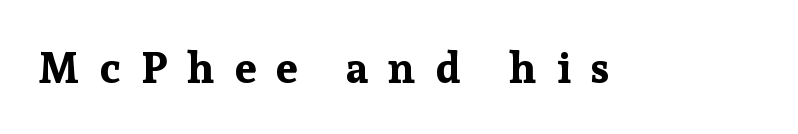
Q: Is the text bold? A: Yes.
Q: Is the text italic (slanted)? A: No, it is upright.
Q: Is the typeface a serif or a sans-serif typeface? A: Serif.
Q: Is the text underlined? A: No.
Q: Is the spacing between letters normal or unusually wide? A: Unusually wide.
Q: Width (condensed, normal, or wide)? A: Normal.
Q: Stroke contrast? A: Low.
Q: x-height? A: Medium.
Q: Monospaced? A: No.
